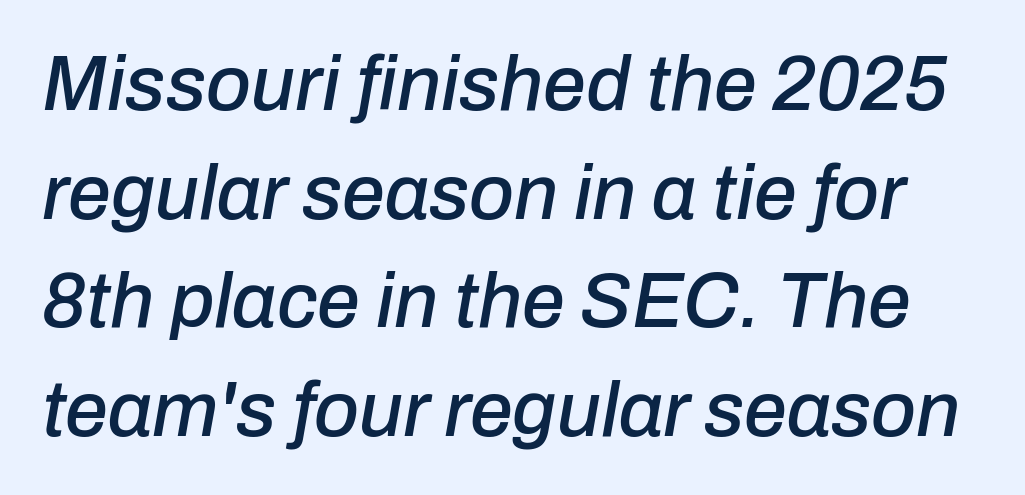
{"italic": "yes", "lean": "right", "slant_degrees": 10, "width": "normal", "stroke_contrast": "low", "x_height": "medium", "monospaced": "no", "underline": "no", "line_spacing": "normal", "line_spacing_ratio": 1.41, "letter_spacing": "normal", "letter_spacing_em": 0.0, "glyph_px": 77}
